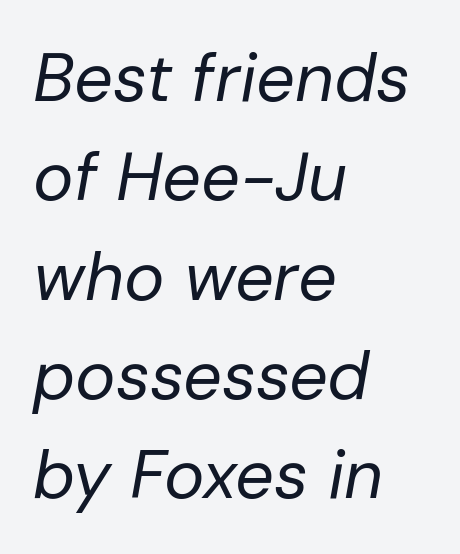
{"italic": "yes", "lean": "right", "slant_degrees": 10, "bold": "no", "weight": "regular", "width": "normal", "stroke_contrast": "low", "x_height": "medium", "monospaced": "no", "underline": "no", "align": "left", "line_spacing": "normal", "line_spacing_ratio": 1.46, "letter_spacing": "normal", "letter_spacing_em": 0.0, "glyph_px": 68}
